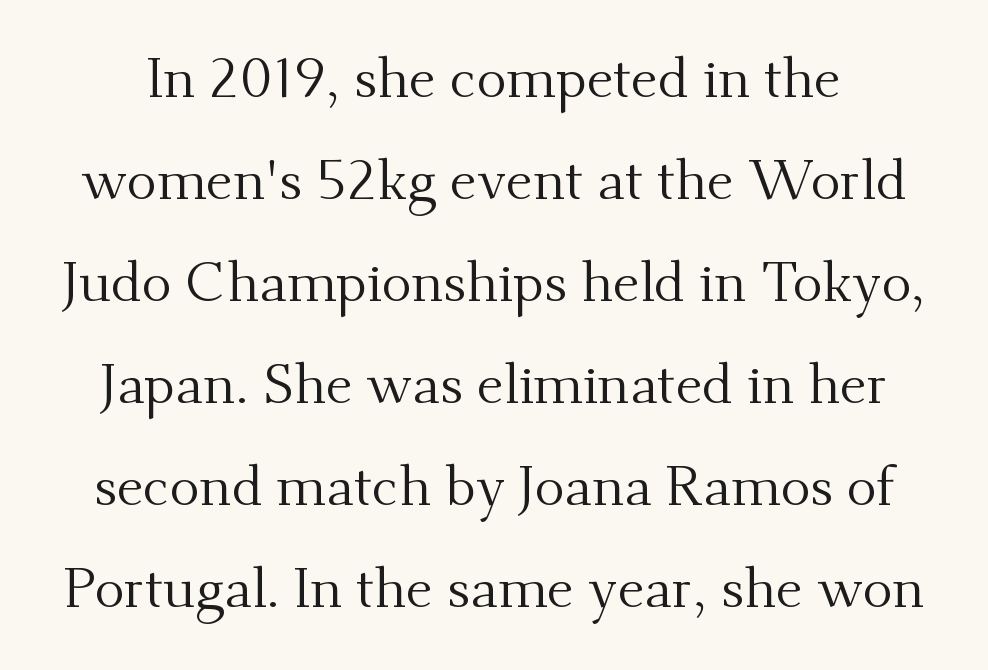
These lines are rendered in a variable-pitch font. Notice how the stems are strictly vertical — no italics here. Lines of text with bare space underneath. Is this a sans? No — the strokes have serifs. This reads as an unemphasized weight, regular at the heaviest. The letters sit at their default tracking, neither squeezed nor spread.
